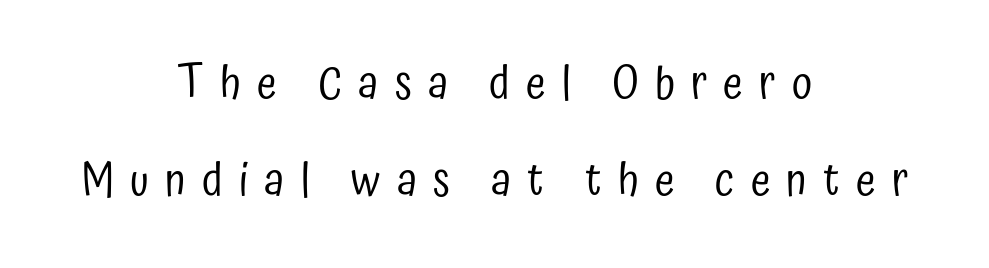
Leading is clearly above the norm, producing a sparse column. The strokes are not fattened; the text isn't bold. The compositor balanced each line on the midline. A clean baseline with only descenders dipping below it. This is roman type, the default non-slanted kind. Here the designer chose a conventional face with non-uniform glyph widths.
